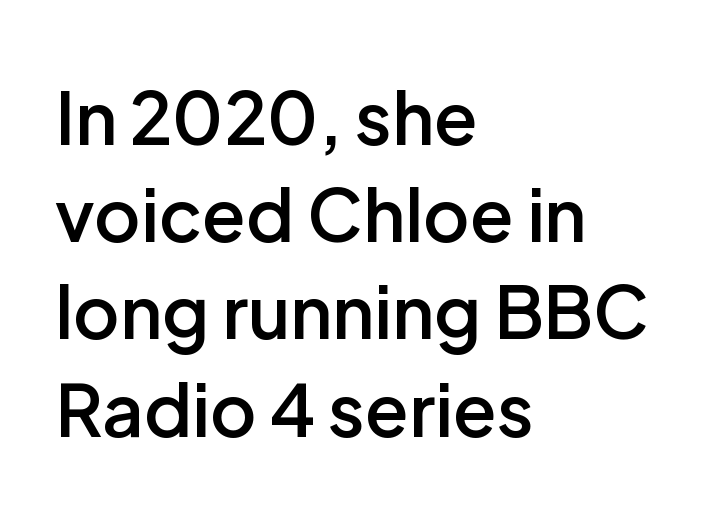
The image shows 72 px semibold sans-serif type, upright; set left-aligned, normal line spacing (1.35x), normal letter spacing, not underlined; low stroke contrast and a medium x-height.
